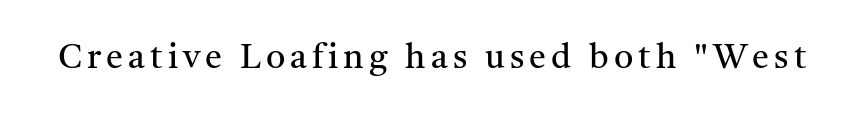
The image shows 34 px regular-weight serif type, upright; set not underlined; medium stroke contrast and a medium x-height.
